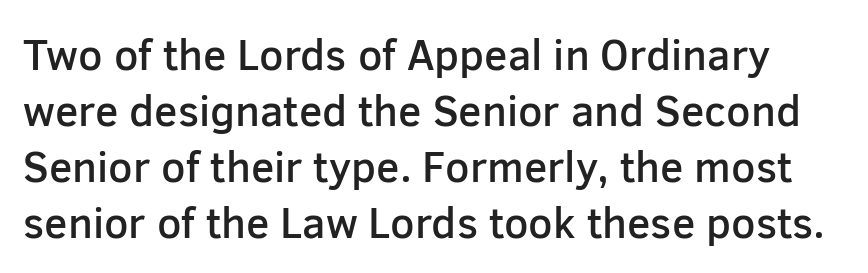
Q: Is the text bold? A: Semi-bold.
Q: Is the text italic (slanted)? A: No, it is upright.
Q: Is the typeface a serif or a sans-serif typeface? A: Sans-serif.
Q: Is the text underlined? A: No.
Q: Is the spacing between letters normal or unusually wide? A: Normal.
Q: Is the spacing between lines tight, normal or loose? A: Normal.
Q: Width (condensed, normal, or wide)? A: Normal.
Q: Stroke contrast? A: Low.
Q: x-height? A: Medium.
Q: Monospaced? A: No.
